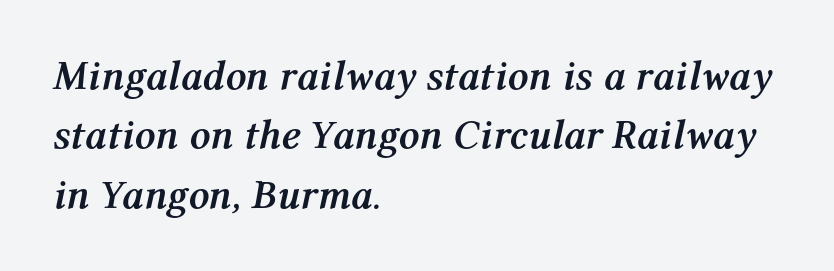
Q: Is the text bold? A: Yes.
Q: Is the text italic (slanted)? A: Yes, it leans right by about 12 degrees.
Q: Is the text underlined? A: No.
Q: How is the paragraph aligned? A: Left-aligned.
Q: Is the spacing between letters normal or unusually wide? A: Normal.
Q: Is the spacing between lines tight, normal or loose? A: Normal.
Q: Width (condensed, normal, or wide)? A: Normal.
Q: Stroke contrast? A: Medium.
Q: x-height? A: Medium.
Q: Monospaced? A: No.
